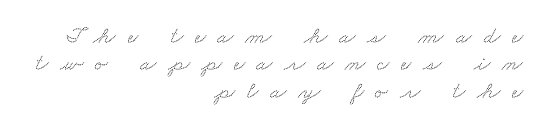
The image shows 24 px text type; set right-aligned, tight line spacing (1.14x), unusually wide letter spacing (+0.48 em), not underlined.
